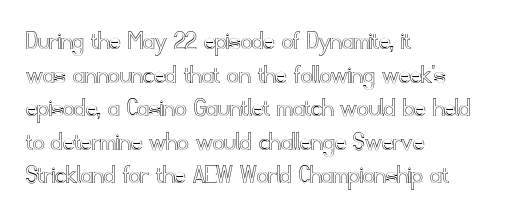
The baseline area is clear. Varying glyph widths throughout — classic text-font behaviour. This rendering leaves character spacing at its baseline value. A classic flush-left, rag-right setting is used for this passage. The letters stand straight up with perfectly vertical stems.
